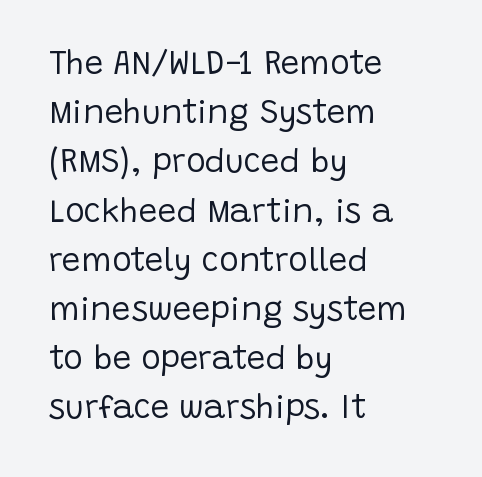
Q: Is the text bold? A: No.
Q: Is the text italic (slanted)? A: No, it is upright.
Q: Is the typeface a serif or a sans-serif typeface? A: Sans-serif.
Q: Is the text underlined? A: No.
Q: How is the paragraph aligned? A: Left-aligned.
Q: Is the spacing between letters normal or unusually wide? A: Normal.
Q: Is the spacing between lines tight, normal or loose? A: Normal.
Q: Width (condensed, normal, or wide)? A: Normal.
Q: Stroke contrast? A: Low.
Q: x-height? A: Large.
Q: Monospaced? A: No.
